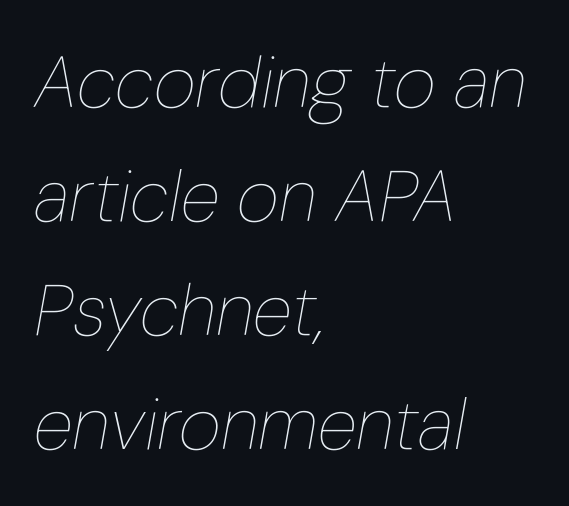
{"italic": "yes", "lean": "right", "slant_degrees": 10, "bold": "no", "weight": "thin", "width": "condensed", "stroke_contrast": "low", "x_height": "medium", "monospaced": "no", "underline": "no", "align": "left", "line_spacing": "normal", "line_spacing_ratio": 1.56, "letter_spacing": "normal", "letter_spacing_em": 0.0, "glyph_px": 73}
